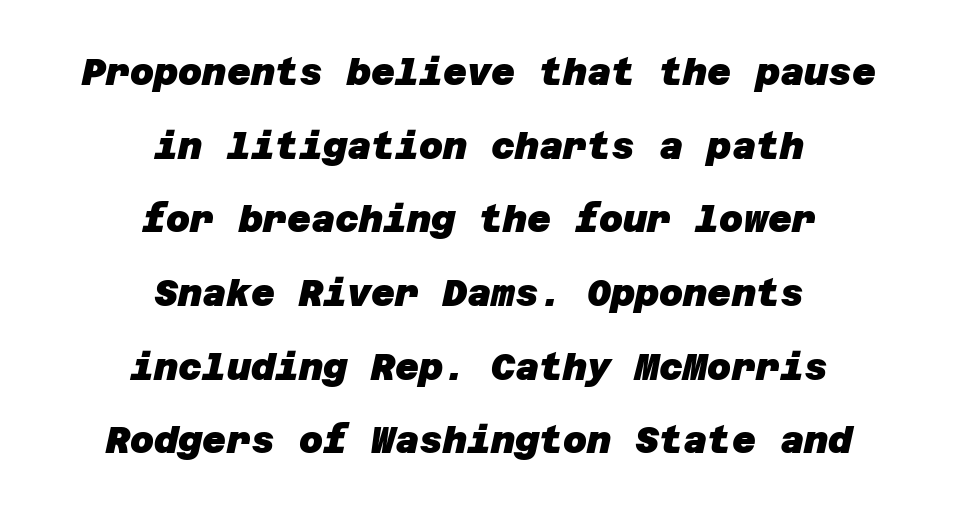
Q: Is the text bold? A: Yes.
Q: Is the typeface a serif or a sans-serif typeface? A: Sans-serif.
Q: Is the text underlined? A: No.
Q: How is the paragraph aligned? A: Centered.
Q: Is the spacing between letters normal or unusually wide? A: Normal.
Q: Is the spacing between lines tight, normal or loose? A: Loose.
Q: Width (condensed, normal, or wide)? A: Normal.
Q: Stroke contrast? A: Low.
Q: x-height? A: Large.
